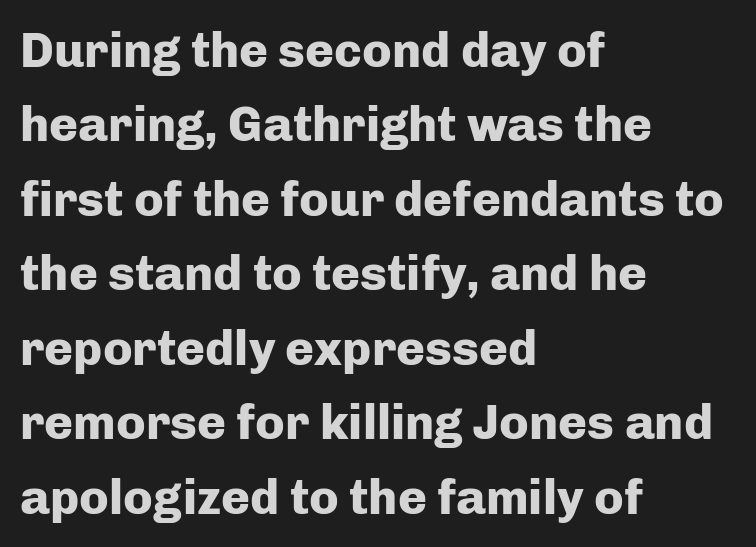
Q: Is the text bold? A: Yes.
Q: Is the text italic (slanted)? A: No, it is upright.
Q: Is the typeface a serif or a sans-serif typeface? A: Sans-serif.
Q: Is the text underlined? A: No.
Q: How is the paragraph aligned? A: Left-aligned.
Q: Is the spacing between letters normal or unusually wide? A: Normal.
Q: Is the spacing between lines tight, normal or loose? A: Normal.
Q: Width (condensed, normal, or wide)? A: Normal.
Q: Stroke contrast? A: Low.
Q: x-height? A: Medium.
Q: Monospaced? A: No.
